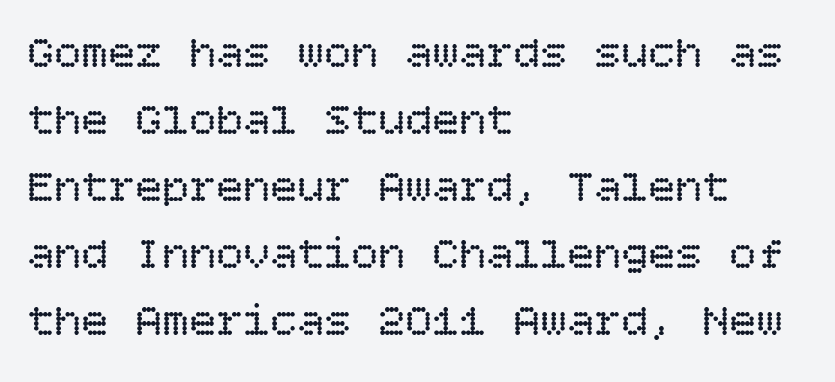
{"italic": "no", "bold": "no", "weight": "regular", "width": "normal", "stroke_contrast": "low", "x_height": "large", "underline": "no", "align": "left", "line_spacing": "normal", "line_spacing_ratio": 1.49, "letter_spacing": "normal", "letter_spacing_em": 0.0, "glyph_px": 45}
